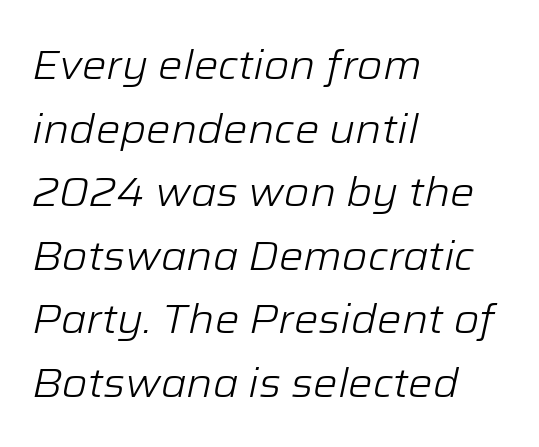
Q: Is the text bold? A: No.
Q: Is the text italic (slanted)? A: Yes, it leans right by about 12 degrees.
Q: Is the text underlined? A: No.
Q: How is the paragraph aligned? A: Left-aligned.
Q: Is the spacing between letters normal or unusually wide? A: Normal.
Q: Is the spacing between lines tight, normal or loose? A: Normal.
Q: Width (condensed, normal, or wide)? A: Normal.
Q: Stroke contrast? A: Low.
Q: x-height? A: Medium.
Q: Monospaced? A: No.
